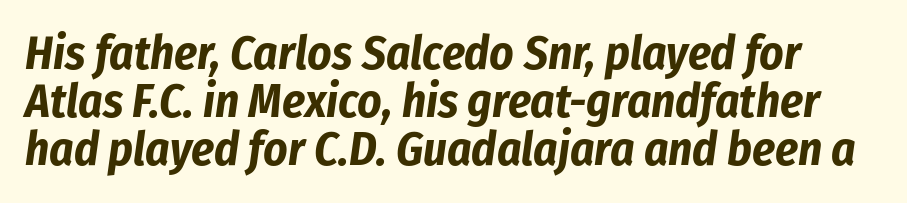
The image shows 47 px bold, condensed type, italic (leaning right); set tight line spacing (1.02x), normal letter spacing, not underlined; low stroke contrast and a medium x-height.
